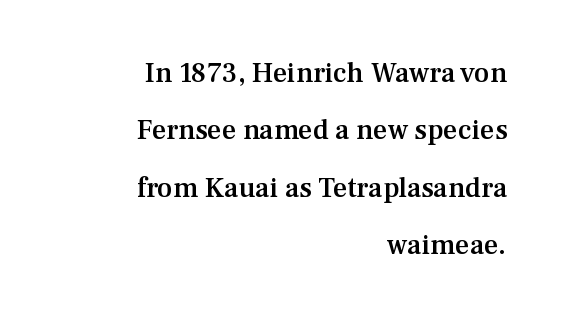
Nope, not italic — everything's standing straight. Honestly, the rows look like they've been pulled way apart. Teacher's note: observe the even right margin — that is flush-right alignment. Do the characters align in a grid? No, the font is proportional. Regarding serifs, this sample has them. Bare-footed words on every line.
